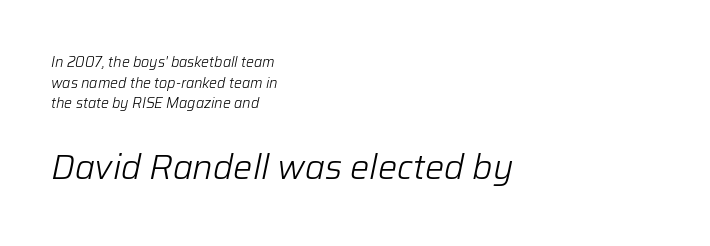
Q: Is the text bold? A: No.
Q: Is the text italic (slanted)? A: Yes, it leans right by about 12 degrees.
Q: Is the text underlined? A: No.
Q: How is the paragraph aligned? A: Left-aligned.
Q: Is the spacing between letters normal or unusually wide? A: Normal.
Q: Is the spacing between lines tight, normal or loose? A: Normal.
Q: Which block of text is set in a larger size, the first (top) or the second (bottom)? A: The second (bottom) one.
Q: Width (condensed, normal, or wide)? A: Normal.
Q: Stroke contrast? A: Low.
Q: x-height? A: Medium.
Q: Monospaced? A: No.
